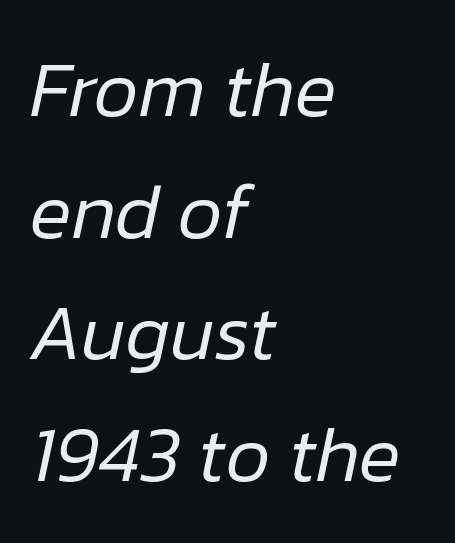
The image shows 78 px regular-weight type, italic (leaning right); set left-aligned, normal line spacing (1.56x), normal letter spacing, not underlined; low stroke contrast and a medium x-height.
